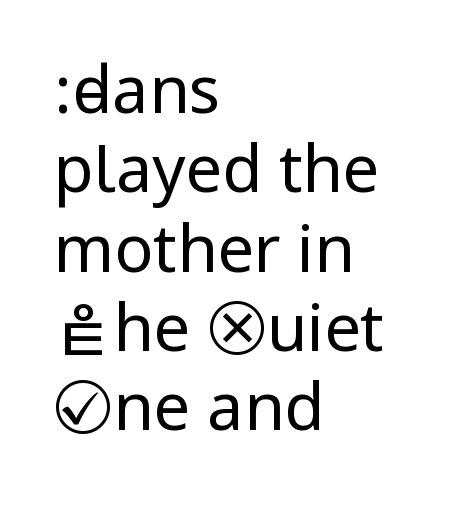
The image shows 65 px regular-weight, condensed sans-serif type, upright; set left-aligned, line spacing 1.22x, normal letter spacing, not underlined; low stroke contrast.
